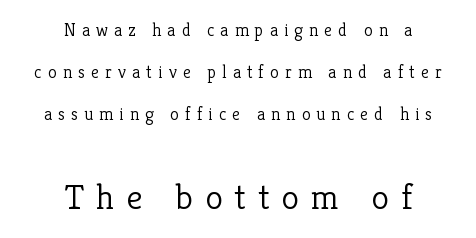
{"serif": "yes", "italic": "no", "bold": "no", "weight": "light", "width": "normal", "stroke_contrast": "low", "x_height": "medium", "monospaced": "no", "underline": "no", "align": "center", "line_spacing": "loose", "line_spacing_ratio": 2.33, "letter_spacing": "wide", "letter_spacing_em": 0.34, "larger_block": "second", "size_ratio": 2.0, "glyph_px": 36}
